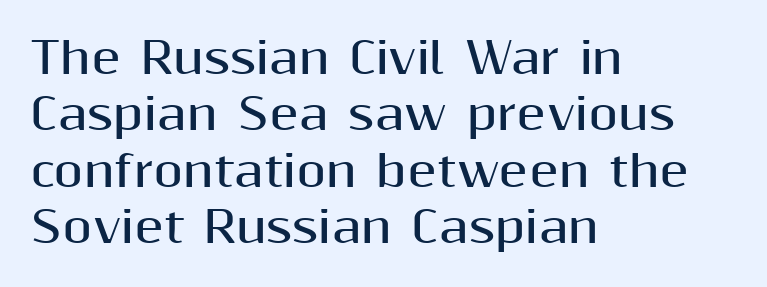
Q: Is the text bold? A: Yes.
Q: Is the text italic (slanted)? A: No, it is upright.
Q: Is the typeface a serif or a sans-serif typeface? A: Sans-serif.
Q: Is the text underlined? A: No.
Q: How is the paragraph aligned? A: Left-aligned.
Q: Is the spacing between letters normal or unusually wide? A: Normal.
Q: Is the spacing between lines tight, normal or loose? A: Normal.
Q: Width (condensed, normal, or wide)? A: Normal.
Q: Stroke contrast? A: Medium.
Q: x-height? A: Medium.
Q: Monospaced? A: No.
